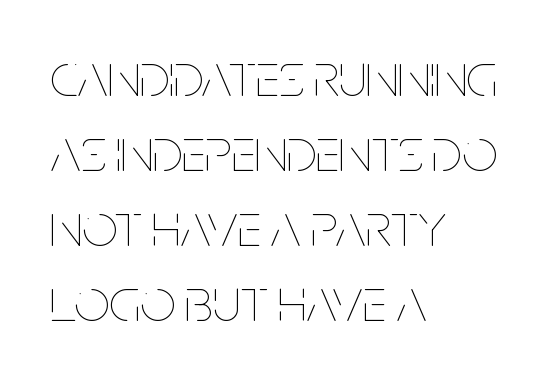
This reads as an unemphasized weight, regular at the heaviest. The setting favours the left margin, as ordinary paragraphs usually do. Posture: straight, roman, zero tilt. The glyphs are unaccompanied by any horizontal stroke below them. Nothing unusual about the tracking: characters are spaced as the font intends. The rendering uses natural spacing where letterforms have individual widths.
